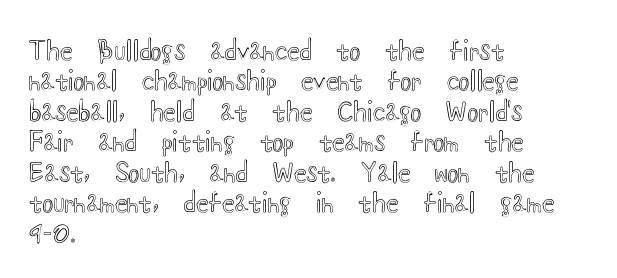
Q: Is the text italic (slanted)? A: No, it is upright.
Q: Is the text underlined? A: No.
Q: How is the paragraph aligned? A: Left-aligned.
Q: Is the spacing between letters normal or unusually wide? A: Normal.
